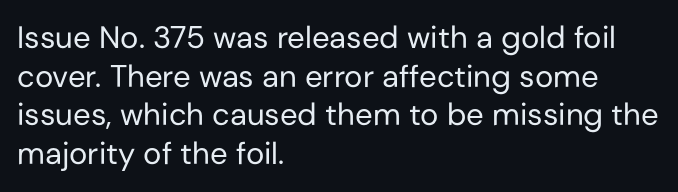
{"serif": "no", "italic": "no", "bold": "no", "weight": "regular", "width": "normal", "stroke_contrast": "low", "x_height": "medium", "monospaced": "no", "underline": "no", "align": "left", "line_spacing": "normal", "line_spacing_ratio": 1.25, "letter_spacing": "normal", "letter_spacing_em": 0.0, "glyph_px": 31}
